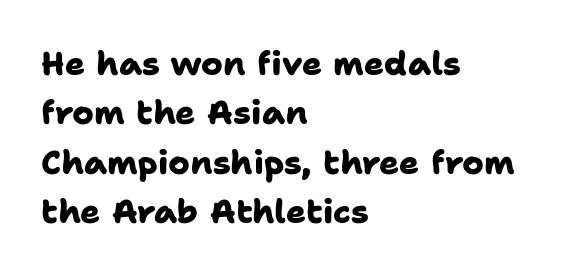
Q: Is the text bold? A: Yes.
Q: Is the typeface a serif or a sans-serif typeface? A: Sans-serif.
Q: Is the text underlined? A: No.
Q: How is the paragraph aligned? A: Left-aligned.
Q: Is the spacing between letters normal or unusually wide? A: Normal.
Q: Is the spacing between lines tight, normal or loose? A: Normal.
Q: Width (condensed, normal, or wide)? A: Normal.
Q: Stroke contrast? A: Low.
Q: x-height? A: Medium.
Q: Monospaced? A: No.
